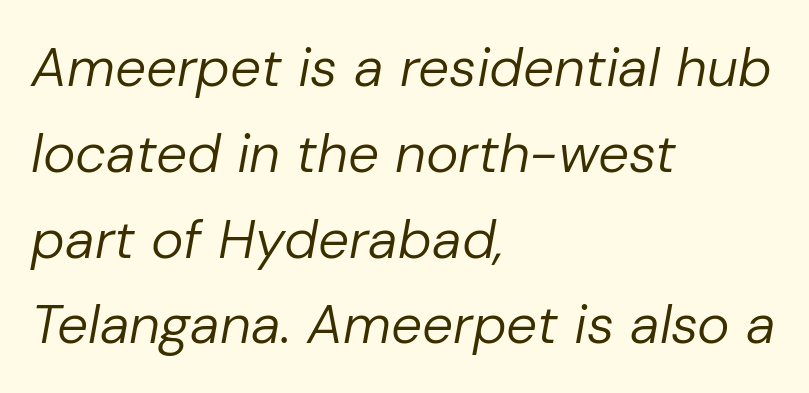
Q: Is the text bold? A: No.
Q: Is the text italic (slanted)? A: Yes, it leans right by about 10 degrees.
Q: Is the text underlined? A: No.
Q: How is the paragraph aligned? A: Left-aligned.
Q: Is the spacing between letters normal or unusually wide? A: Normal.
Q: Is the spacing between lines tight, normal or loose? A: Normal.
Q: Width (condensed, normal, or wide)? A: Normal.
Q: Stroke contrast? A: Low.
Q: x-height? A: Medium.
Q: Monospaced? A: No.
